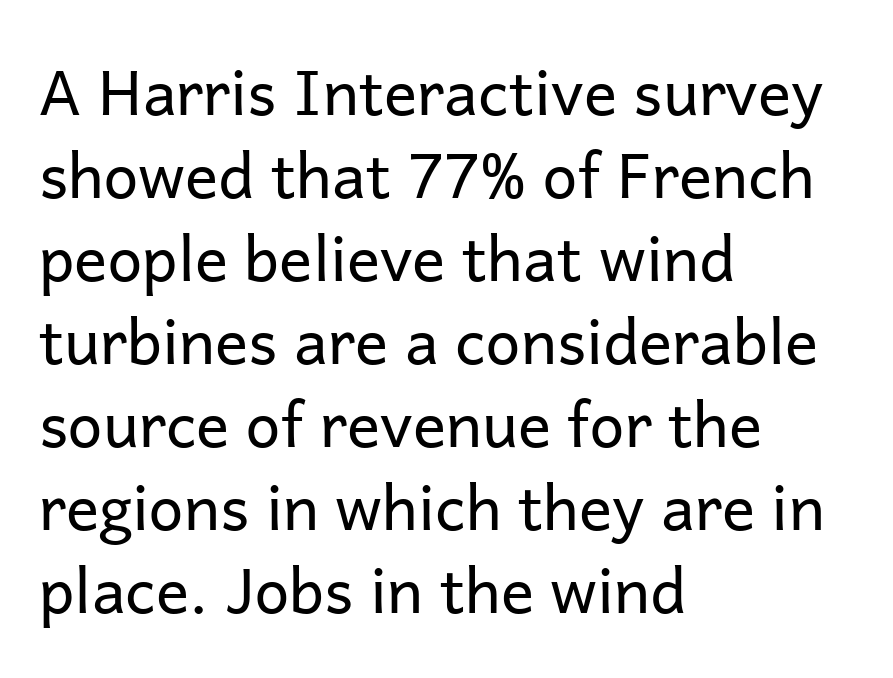
These lines are set flush left with a ragged right edge. Vertical strokes here are truly vertical. Between one letter and the next there's only the usual sliver of space. In terms of leading, this rendering sits right in the middle. Typographically, this falls in the sans-serif category.
